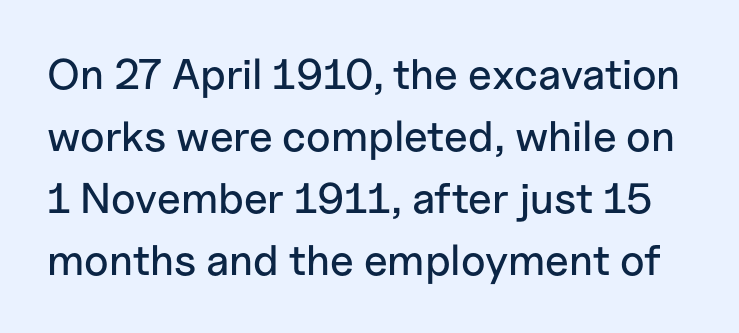
{"serif": "no", "italic": "no", "width": "normal", "stroke_contrast": "low", "x_height": "medium", "monospaced": "no", "underline": "no", "line_spacing": "normal", "line_spacing_ratio": 1.44, "letter_spacing": "normal", "letter_spacing_em": 0.0, "glyph_px": 43}
